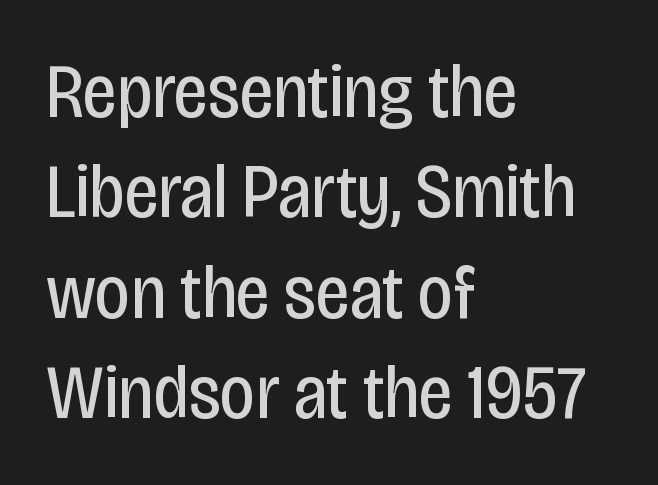
{"serif": "no", "italic": "no", "bold": "no", "weight": "regular", "width": "condensed", "stroke_contrast": "low", "x_height": "large", "monospaced": "no", "underline": "no", "align": "left", "line_spacing": "normal", "line_spacing_ratio": 1.32, "letter_spacing": "normal", "letter_spacing_em": 0.0, "glyph_px": 76}
